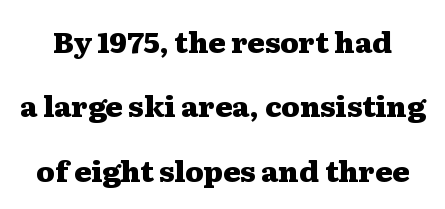
{"serif": "yes", "italic": "no", "bold": "yes", "weight": "heavy", "width": "wide", "stroke_contrast": "medium", "x_height": "medium", "monospaced": "no", "underline": "no", "line_spacing": "loose", "line_spacing_ratio": 2.22, "letter_spacing": "normal", "letter_spacing_em": 0.0, "glyph_px": 29}
